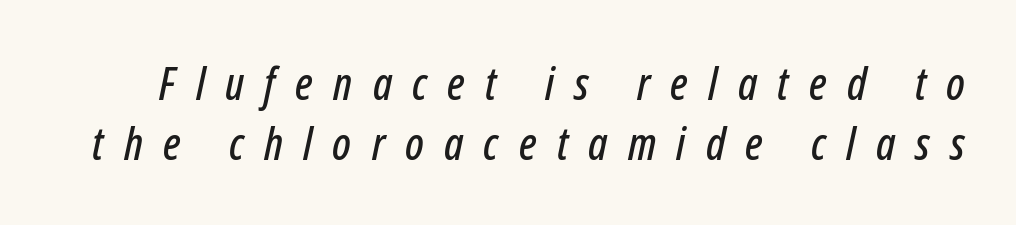
{"italic": "yes", "lean": "right", "slant_degrees": 12, "width": "condensed", "stroke_contrast": "low", "x_height": "medium", "monospaced": "no", "underline": "no", "line_spacing": "normal", "line_spacing_ratio": 1.33, "letter_spacing": "wide", "letter_spacing_em": 0.45, "glyph_px": 45}
